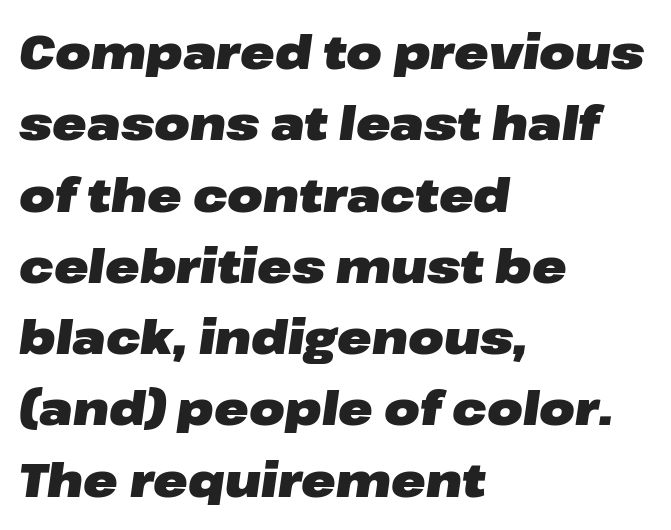
Q: Is the text bold? A: Yes.
Q: Is the text italic (slanted)? A: Yes, it leans right by about 8 degrees.
Q: Is the text underlined? A: No.
Q: How is the paragraph aligned? A: Left-aligned.
Q: Is the spacing between letters normal or unusually wide? A: Normal.
Q: Is the spacing between lines tight, normal or loose? A: Normal.
Q: Width (condensed, normal, or wide)? A: Wide.
Q: Stroke contrast? A: Low.
Q: x-height? A: Medium.
Q: Monospaced? A: No.
